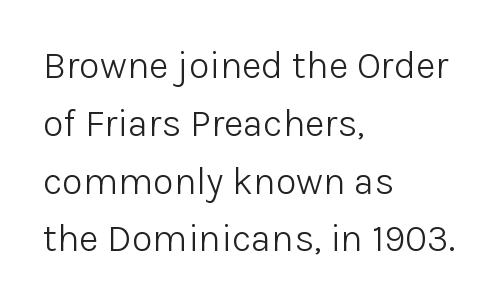
Here the designer chose a conventional face with non-uniform glyph widths. The strokes are not fattened; the text isn't bold. Regular leading. Short and long lines alike share a common starting point at left.
